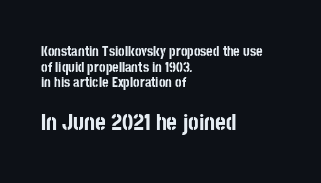
Is the type bold? Yes — the strokes are clearly thick and heavy. Letter spacing: default. Is the lower block the larger one? Yes — the lower block carries the bigger type. This sample is left-justified, so line endings fall wherever the words run out.
